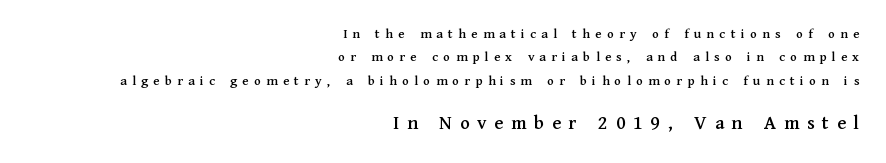
The image shows 20 px text type, upright; set right-aligned, normal line spacing (1.67x), unusually wide letter spacing (+0.38 em), not underlined; the second (bottom) block is 1.43x larger.
